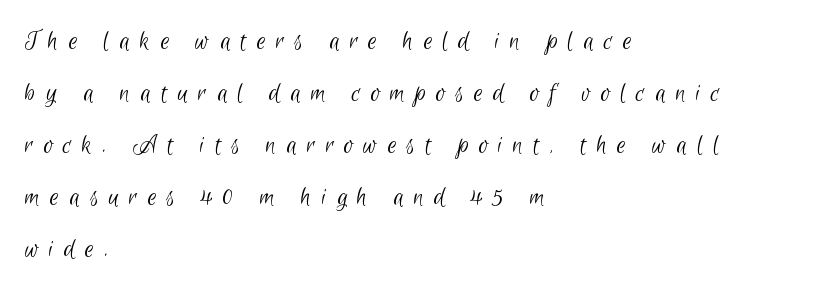
You could not count columns in this text — the font is proportionally spaced. The rendering inserts visible extra space after every character. The ragged edge is on the right, which tells us the setting is flush left. The cut favours lightness, reaching ordinary text weight at its darkest. A typesetter would label this face a sans.
